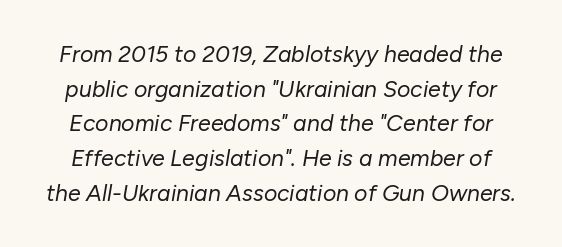
The image shows 23 px text type, italic (leaning right); set normal line spacing (1.51x), normal letter spacing, not underlined.
